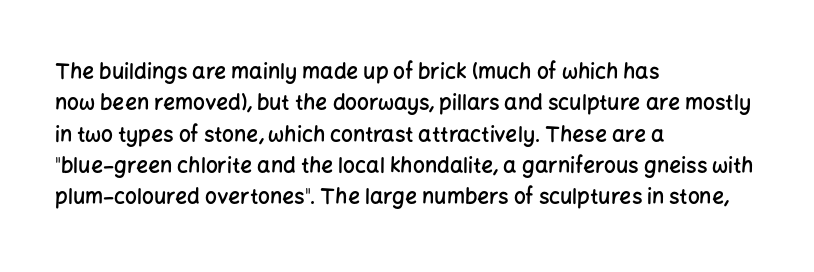
Q: Is the text bold? A: Semi-bold.
Q: Is the text italic (slanted)? A: No, it is upright.
Q: Is the text underlined? A: No.
Q: How is the paragraph aligned? A: Left-aligned.
Q: Is the spacing between letters normal or unusually wide? A: Normal.
Q: Is the spacing between lines tight, normal or loose? A: Normal.
